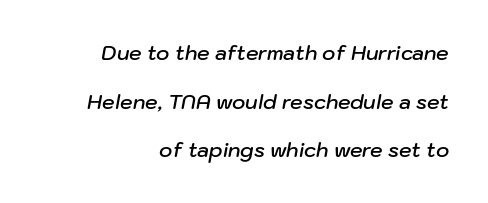
The image shows 20 px text type, italic (leaning right); set right-aligned, loose line spacing (2.43x), normal letter spacing, not underlined.
